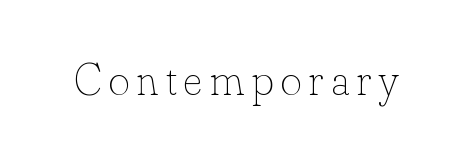
Q: Is the text bold? A: No.
Q: Is the text italic (slanted)? A: No, it is upright.
Q: Is the text underlined? A: No.
Q: Width (condensed, normal, or wide)? A: Normal.
Q: Stroke contrast? A: Low.
Q: x-height? A: Small.
Q: Monospaced? A: No.
